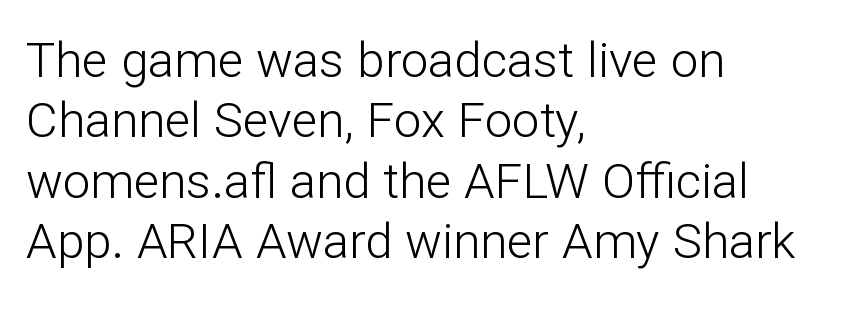
Q: Is the text bold? A: No.
Q: Is the text italic (slanted)? A: No, it is upright.
Q: Is the typeface a serif or a sans-serif typeface? A: Sans-serif.
Q: Is the text underlined? A: No.
Q: How is the paragraph aligned? A: Left-aligned.
Q: Is the spacing between letters normal or unusually wide? A: Normal.
Q: Width (condensed, normal, or wide)? A: Normal.
Q: Stroke contrast? A: Low.
Q: x-height? A: Medium.
Q: Monospaced? A: No.
